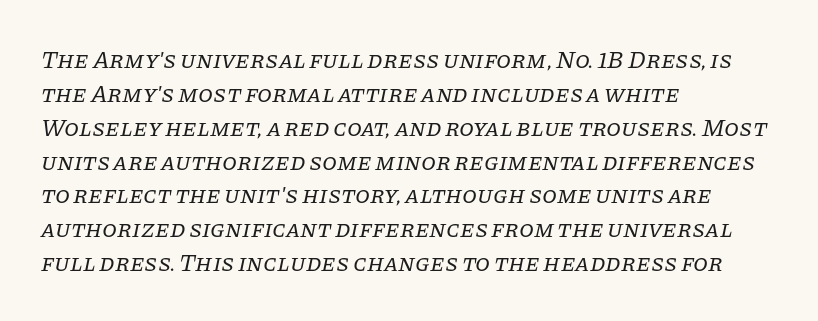
A clean baseline with only descenders dipping below it. Italic? Definitely — the glyphs are oblique. Caption: multi-line text, flush left, ragged right. A quiet, ordinary-to-light weight characterises the typeface.
